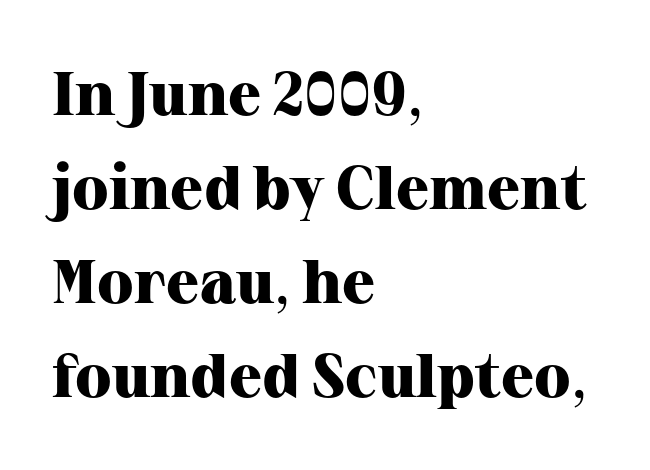
{"serif": "yes", "italic": "no", "bold": "yes", "weight": "heavy", "width": "normal", "stroke_contrast": "high", "x_height": "medium", "monospaced": "no", "underline": "no", "align": "left", "line_spacing": "normal", "line_spacing_ratio": 1.54, "letter_spacing": "normal", "letter_spacing_em": 0.0, "glyph_px": 61}
